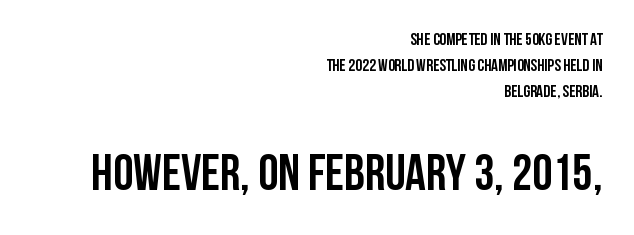
The image shows 51 px semibold, condensed sans-serif type, upright; set right-aligned, normal line spacing (1.53x), normal letter spacing, not underlined; the second (bottom) block is 3.0x larger; low stroke contrast and a large x-height.
